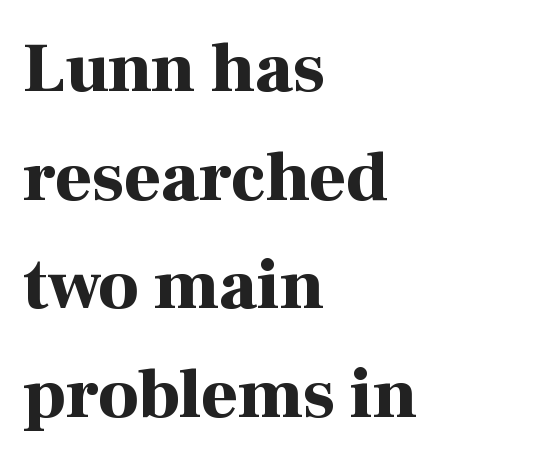
The image shows 71 px bold serif type, upright; set left-aligned, normal line spacing (1.53x), normal letter spacing, not underlined; high stroke contrast and a medium x-height.
